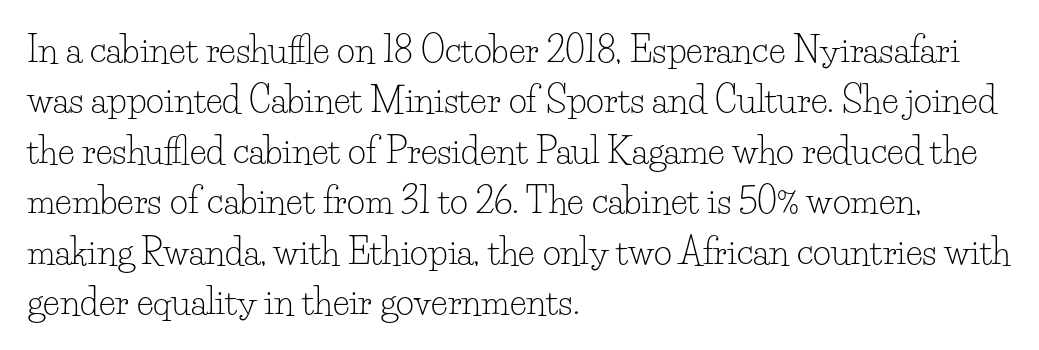
Q: Is the text bold? A: No.
Q: Is the text italic (slanted)? A: No, it is upright.
Q: Is the typeface a serif or a sans-serif typeface? A: Serif.
Q: Is the text underlined? A: No.
Q: How is the paragraph aligned? A: Left-aligned.
Q: Is the spacing between letters normal or unusually wide? A: Normal.
Q: Is the spacing between lines tight, normal or loose? A: Normal.
Q: Width (condensed, normal, or wide)? A: Normal.
Q: Stroke contrast? A: Low.
Q: x-height? A: Small.
Q: Monospaced? A: No.
